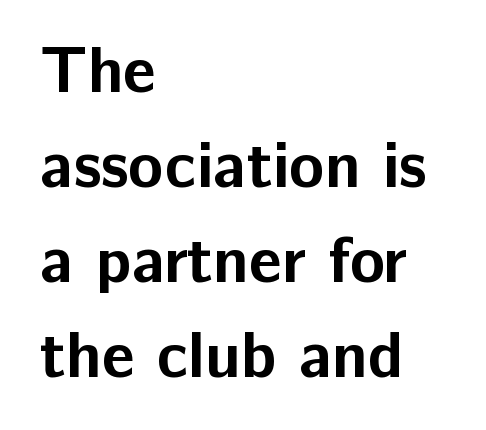
The font's upright variant was chosen for this text. Clear beneath every line of the passage. Heft: maximum for text — a bold. The face used here is rendered with its standard letterfit. Spacing verdict: proportional, widths tailored to each character.
